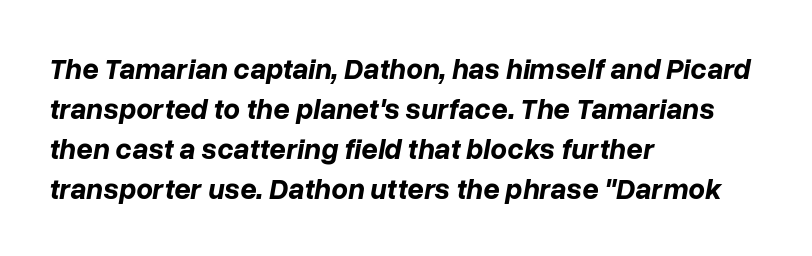
Q: Is the text bold? A: Yes.
Q: Is the text italic (slanted)? A: Yes, it leans right by about 10 degrees.
Q: Is the text underlined? A: No.
Q: How is the paragraph aligned? A: Left-aligned.
Q: Is the spacing between letters normal or unusually wide? A: Normal.
Q: Is the spacing between lines tight, normal or loose? A: Normal.
Q: Width (condensed, normal, or wide)? A: Normal.
Q: Stroke contrast? A: Low.
Q: x-height? A: Medium.
Q: Monospaced? A: No.
